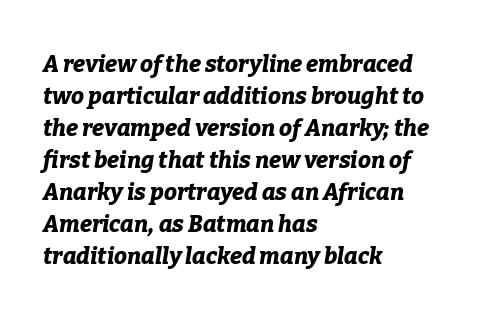
The image shows 23 px bold type, italic (leaning right); set left-aligned, normal line spacing (1.39x), normal letter spacing, not underlined.
